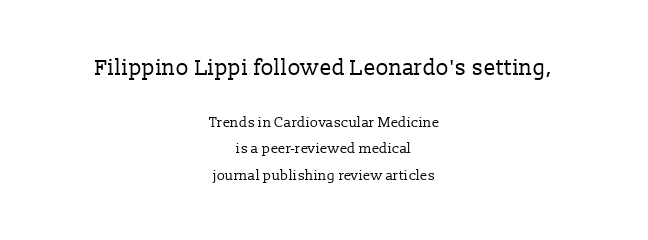
The image shows 22 px text type, upright; set centered, loose line spacing (1.91x), normal letter spacing, not underlined; the first (top) block is 1.57x larger.
